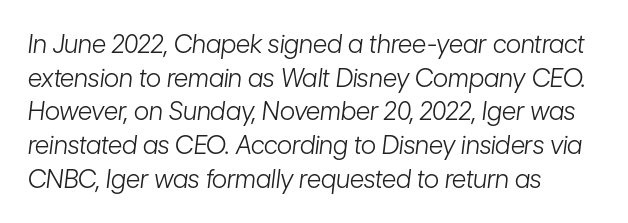
The image shows 25 px text type, italic (leaning right); set left-aligned, normal line spacing (1.35x), normal letter spacing, not underlined.
